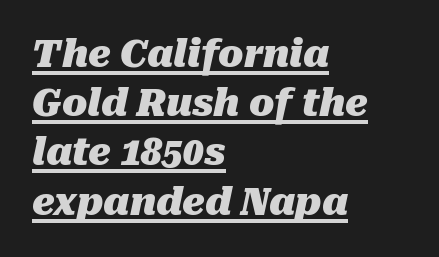
{"italic": "yes", "lean": "right", "slant_degrees": 10, "bold": "yes", "weight": "heavy", "width": "normal", "stroke_contrast": "medium", "x_height": "medium", "monospaced": "no", "underline": "yes", "align": "left", "line_spacing": "normal", "line_spacing_ratio": 1.33, "letter_spacing": "normal", "letter_spacing_em": 0.0, "glyph_px": 37}
